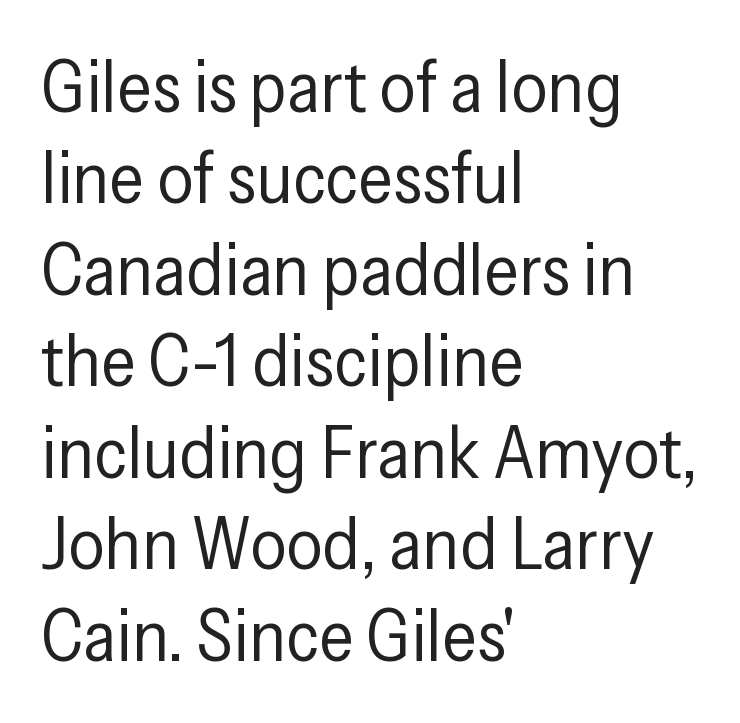
The image shows 72 px regular-weight, condensed sans-serif type, upright; set left-aligned, normal line spacing (1.27x), normal letter spacing, not underlined; low stroke contrast and a medium x-height.
